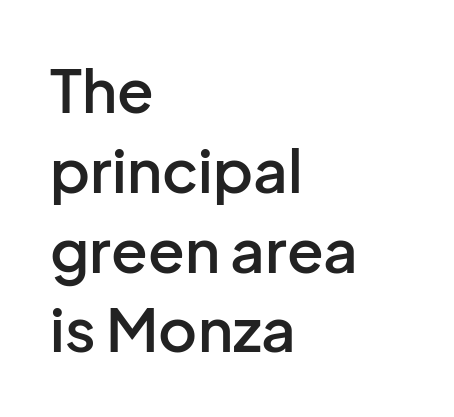
Q: Is the text bold? A: Semi-bold.
Q: Is the text italic (slanted)? A: No, it is upright.
Q: Is the typeface a serif or a sans-serif typeface? A: Sans-serif.
Q: Is the text underlined? A: No.
Q: How is the paragraph aligned? A: Left-aligned.
Q: Is the spacing between letters normal or unusually wide? A: Normal.
Q: Is the spacing between lines tight, normal or loose? A: Normal.
Q: Width (condensed, normal, or wide)? A: Normal.
Q: Stroke contrast? A: Low.
Q: x-height? A: Medium.
Q: Monospaced? A: No.
